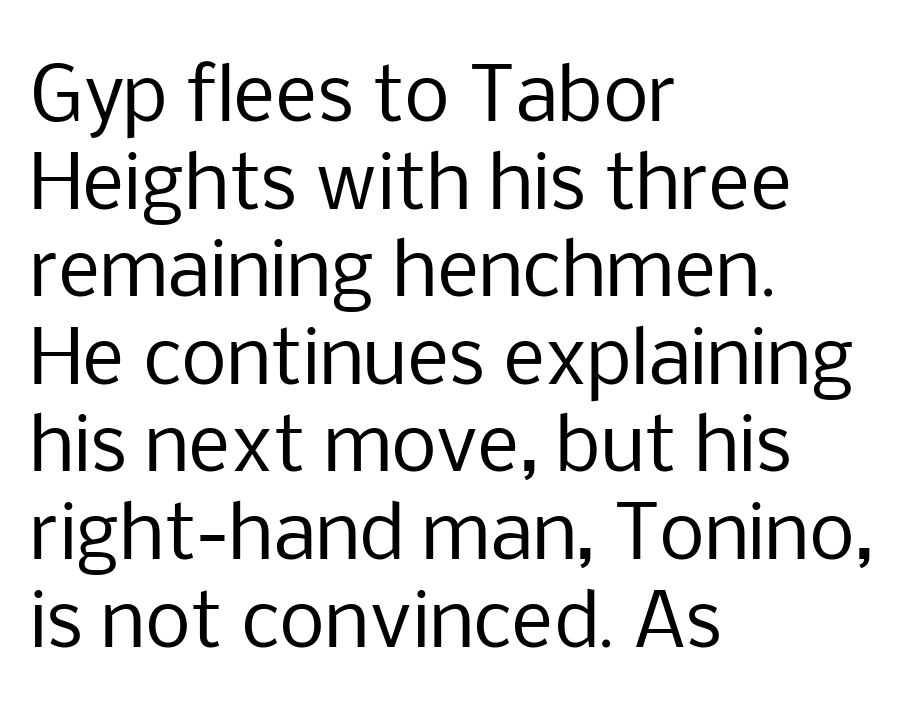
Q: Is the text bold? A: No.
Q: Is the text italic (slanted)? A: No, it is upright.
Q: Is the typeface a serif or a sans-serif typeface? A: Sans-serif.
Q: Is the text underlined? A: No.
Q: How is the paragraph aligned? A: Left-aligned.
Q: Is the spacing between letters normal or unusually wide? A: Normal.
Q: Width (condensed, normal, or wide)? A: Normal.
Q: Stroke contrast? A: Low.
Q: x-height? A: Medium.
Q: Monospaced? A: No.
